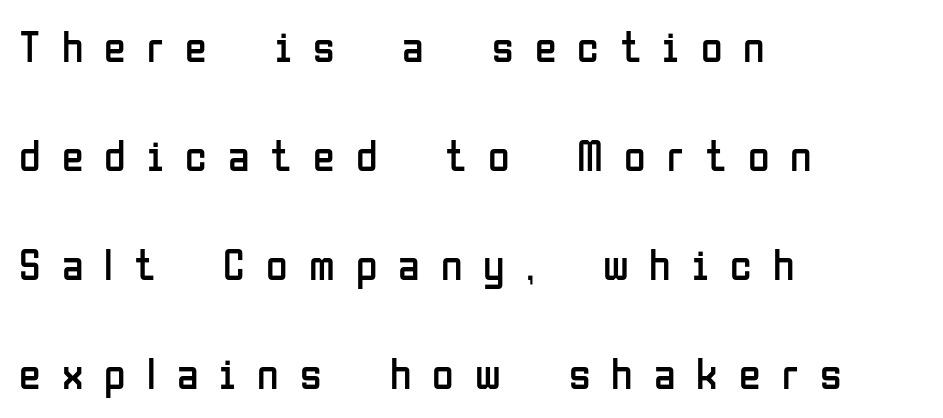
Q: Is the text bold? A: No.
Q: Is the text italic (slanted)? A: No, it is upright.
Q: Is the typeface a serif or a sans-serif typeface? A: Sans-serif.
Q: Is the text underlined? A: No.
Q: How is the paragraph aligned? A: Left-aligned.
Q: Is the spacing between letters normal or unusually wide? A: Unusually wide.
Q: Is the spacing between lines tight, normal or loose? A: Loose.
Q: Width (condensed, normal, or wide)? A: Condensed.
Q: Stroke contrast? A: Low.
Q: x-height? A: Medium.
Q: Monospaced? A: No.
